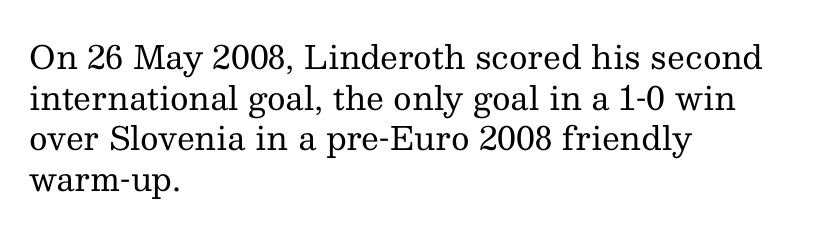
Q: Is the text bold? A: No.
Q: Is the text italic (slanted)? A: No, it is upright.
Q: Is the typeface a serif or a sans-serif typeface? A: Serif.
Q: Is the text underlined? A: No.
Q: How is the paragraph aligned? A: Left-aligned.
Q: Is the spacing between letters normal or unusually wide? A: Normal.
Q: Is the spacing between lines tight, normal or loose? A: Normal.
Q: Width (condensed, normal, or wide)? A: Normal.
Q: Stroke contrast? A: Medium.
Q: x-height? A: Medium.
Q: Monospaced? A: No.
